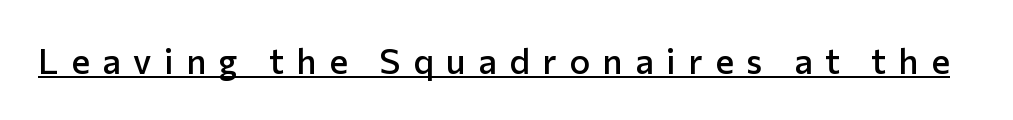
Q: Is the text bold? A: Semi-bold.
Q: Is the text italic (slanted)? A: No, it is upright.
Q: Is the typeface a serif or a sans-serif typeface? A: Sans-serif.
Q: Is the text underlined? A: Yes.
Q: Is the spacing between letters normal or unusually wide? A: Unusually wide.
Q: Width (condensed, normal, or wide)? A: Normal.
Q: Stroke contrast? A: Low.
Q: x-height? A: Medium.
Q: Monospaced? A: No.
